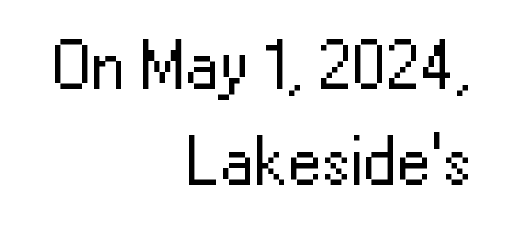
The paragraph shown leans on its right margin. The space between consecutive lines is moderate. A typesetter would call this proportional, since set widths differ per character. The cut favours lightness, reaching ordinary text weight at its darkest. The type sits square on the baseline with zero lean.
